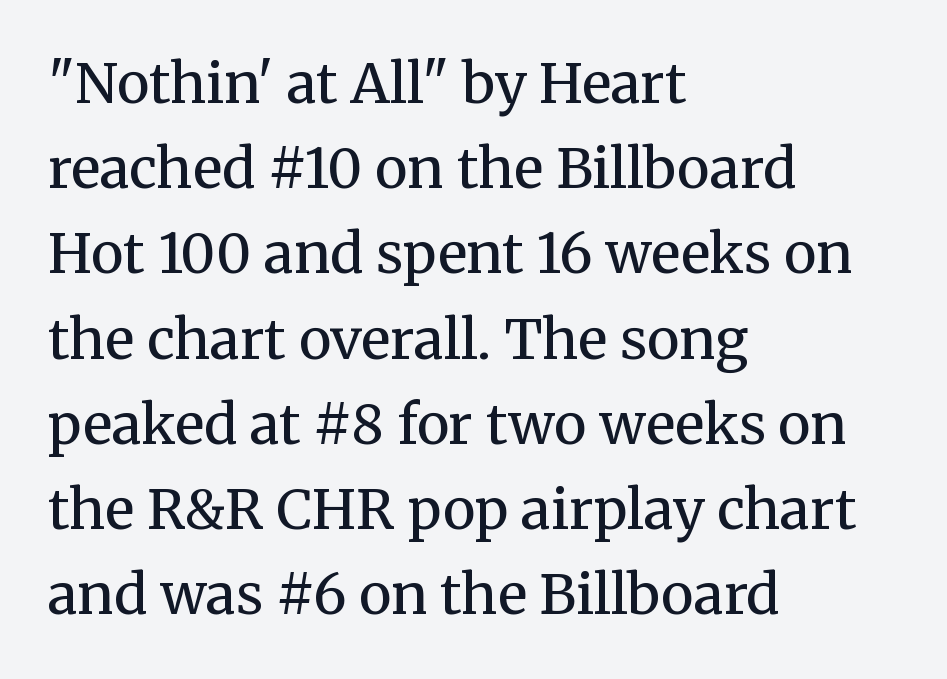
Q: Is the text bold? A: No.
Q: Is the text italic (slanted)? A: No, it is upright.
Q: Is the typeface a serif or a sans-serif typeface? A: Serif.
Q: Is the text underlined? A: No.
Q: How is the paragraph aligned? A: Left-aligned.
Q: Is the spacing between letters normal or unusually wide? A: Normal.
Q: Is the spacing between lines tight, normal or loose? A: Normal.
Q: Width (condensed, normal, or wide)? A: Normal.
Q: Stroke contrast? A: Medium.
Q: x-height? A: Medium.
Q: Monospaced? A: No.
